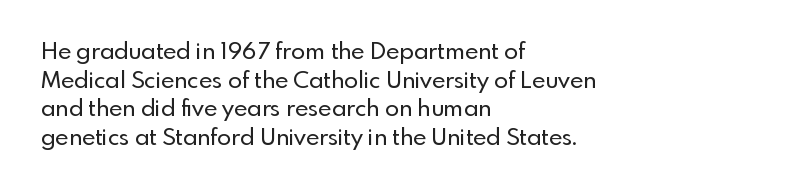
Each line starts at the same left margin while the right side varies. This sample uses plain, unmodified letter spacing. Only glyphs here, with clear space below each row. The letters stand upright; this is a roman face.
